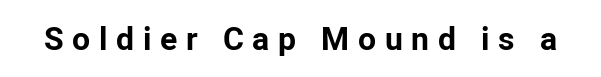
The letters are spread apart with noticeably loose tracking. I'd describe the lettering as bold — thick and assertive. Stroke terminals: plain, sans-serif. Here the designer chose a conventional face with non-uniform glyph widths. The zone under the glyphs is completely vacant.
